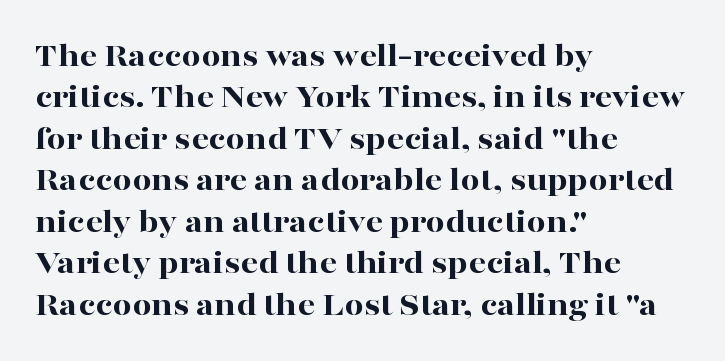
Q: Is the text bold? A: Yes.
Q: Is the text italic (slanted)? A: No, it is upright.
Q: Is the typeface a serif or a sans-serif typeface? A: Serif.
Q: Is the text underlined? A: No.
Q: How is the paragraph aligned? A: Left-aligned.
Q: Is the spacing between letters normal or unusually wide? A: Normal.
Q: Width (condensed, normal, or wide)? A: Wide.
Q: Stroke contrast? A: High.
Q: x-height? A: Medium.
Q: Monospaced? A: No.
